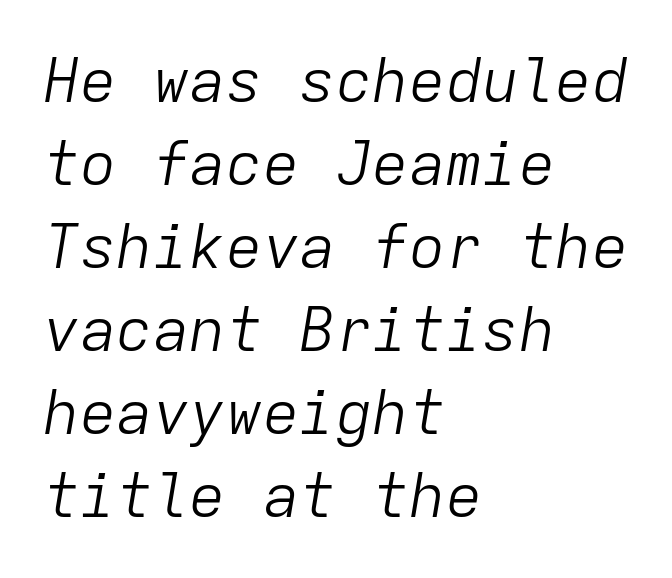
The paragraph has a hard left edge and a soft right edge. The weight tops out at a normal text grade. Tracking value appears to be zero — textbook default spacing. This block has exactly the height ordinary leading produces. Lines of text with bare space underneath.
